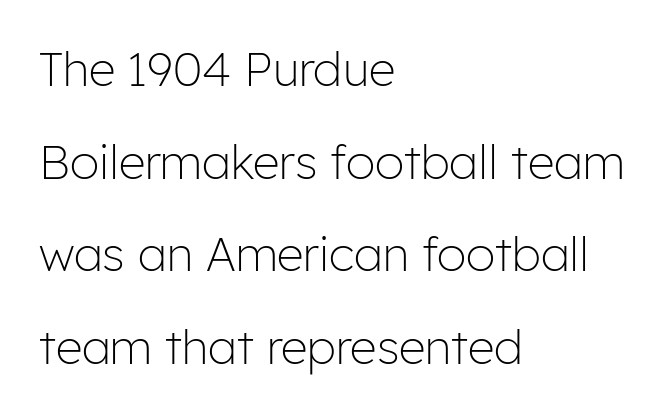
Q: Is the text bold? A: No.
Q: Is the text italic (slanted)? A: No, it is upright.
Q: Is the typeface a serif or a sans-serif typeface? A: Sans-serif.
Q: Is the text underlined? A: No.
Q: How is the paragraph aligned? A: Left-aligned.
Q: Is the spacing between letters normal or unusually wide? A: Normal.
Q: Is the spacing between lines tight, normal or loose? A: Loose.
Q: Width (condensed, normal, or wide)? A: Normal.
Q: Stroke contrast? A: Low.
Q: x-height? A: Medium.
Q: Monospaced? A: No.
